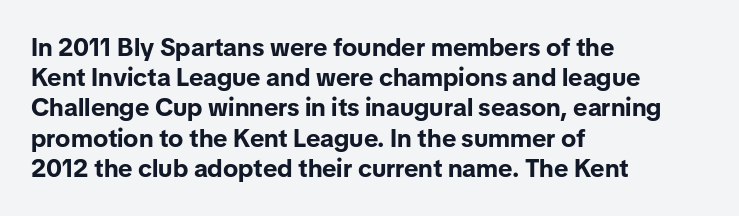
{"italic": "no", "bold": "yes", "underline": "no", "align": "left", "line_spacing_ratio": 1.21, "letter_spacing": "normal", "letter_spacing_em": 0.0, "glyph_px": 25}
